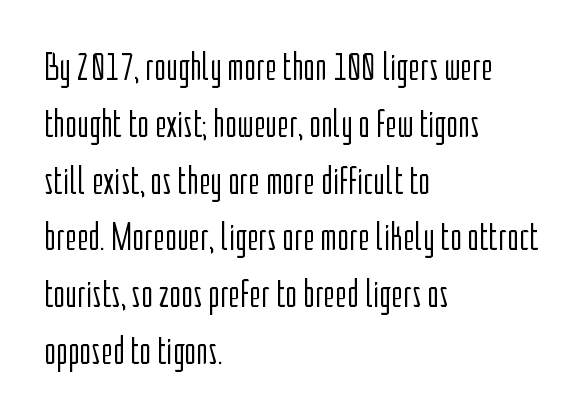
Each stroke keeps to a modest, everyday thickness or less. The lines sit at an ordinary, default distance from one another. The horizontal fit of the characters is conventional and even. Check where the strokes stop: nothing finishes them off — pure sans. Is this a fixed-width face? No — the glyphs have proportional, varying widths.
